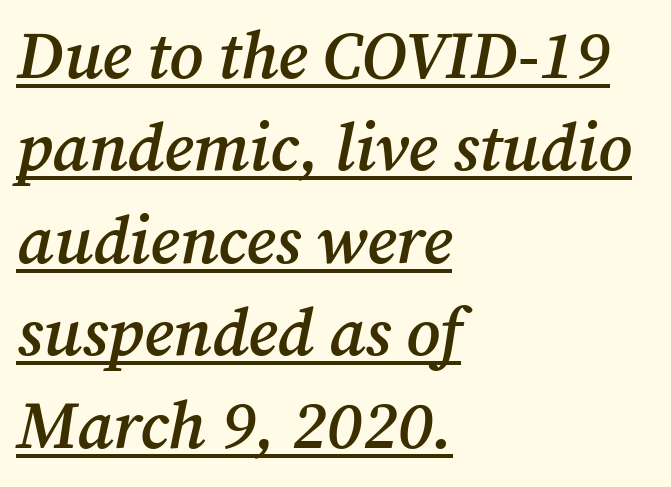
{"serif": "yes", "italic": "yes", "lean": "right", "slant_degrees": 12, "bold": "semi", "weight": "semibold", "width": "normal", "stroke_contrast": "medium", "x_height": "medium", "monospaced": "no", "underline": "yes", "align": "left", "line_spacing": "normal", "line_spacing_ratio": 1.38, "letter_spacing": "normal", "letter_spacing_em": 0.0, "glyph_px": 67}
